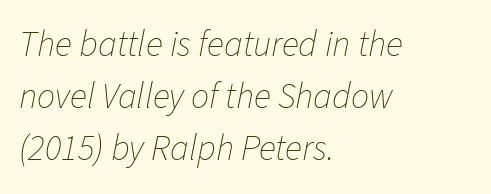
The image shows 36 px thin type, italic (leaning right); set left-aligned, normal line spacing (1.44x), normal letter spacing, not underlined; low stroke contrast and a medium x-height.
